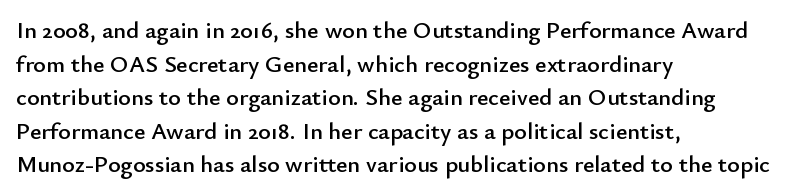
Q: Is the text italic (slanted)? A: No, it is upright.
Q: Is the text underlined? A: No.
Q: How is the paragraph aligned? A: Left-aligned.
Q: Is the spacing between letters normal or unusually wide? A: Normal.
Q: Is the spacing between lines tight, normal or loose? A: Normal.
